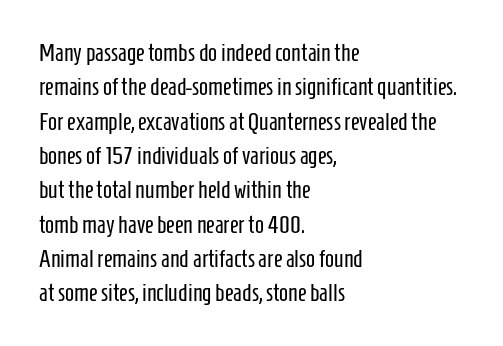
{"italic": "no", "bold": "no", "underline": "no", "align": "left", "line_spacing": "normal", "line_spacing_ratio": 1.43, "letter_spacing": "normal", "letter_spacing_em": 0.0, "glyph_px": 24}
